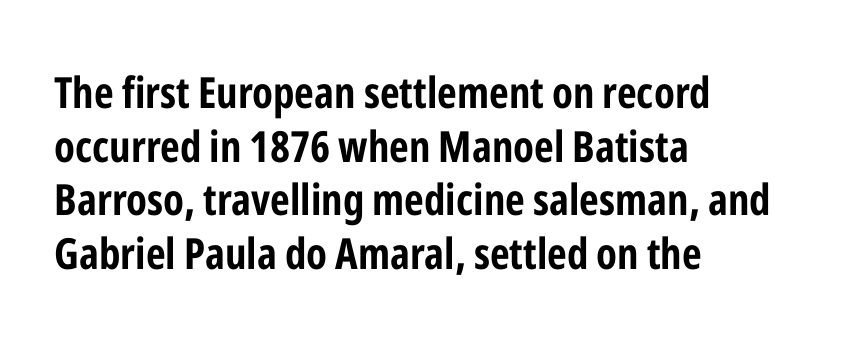
The image shows 43 px bold, condensed sans-serif type, upright; set left-aligned, normal line spacing (1.25x), normal letter spacing, not underlined; low stroke contrast and a medium x-height.
